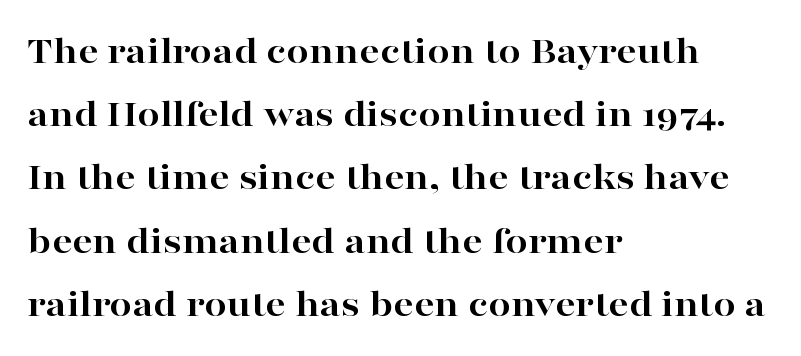
Q: Is the text bold? A: Yes.
Q: Is the text italic (slanted)? A: No, it is upright.
Q: Is the typeface a serif or a sans-serif typeface? A: Serif.
Q: Is the text underlined? A: No.
Q: How is the paragraph aligned? A: Left-aligned.
Q: Is the spacing between letters normal or unusually wide? A: Normal.
Q: Is the spacing between lines tight, normal or loose? A: Normal.
Q: Width (condensed, normal, or wide)? A: Wide.
Q: Stroke contrast? A: High.
Q: x-height? A: Medium.
Q: Monospaced? A: No.
